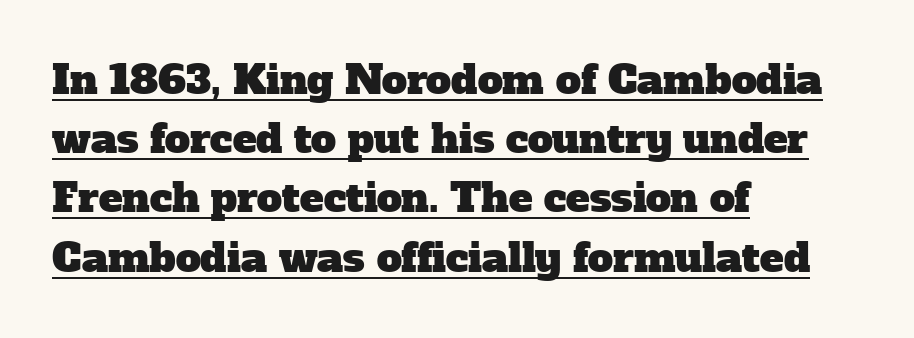
Quick note: interline space is typical. Unlike a clean sans, this face finishes its strokes with serifs. Is the block centered? No — it sits flush against the left margin. The letters advance in unequal steps, a hallmark of proportional type. The letters sit at their default tracking, neither squeezed nor spread. Has an underline been added? It has.
